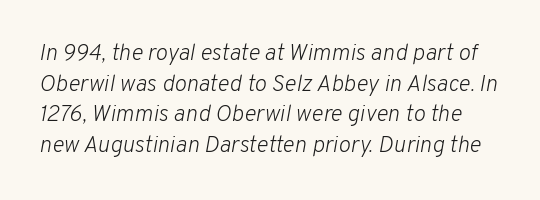
Q: Is the text bold? A: No.
Q: Is the text italic (slanted)? A: Yes, it leans right by about 10 degrees.
Q: Is the text underlined? A: No.
Q: Is the spacing between letters normal or unusually wide? A: Normal.
Q: Is the spacing between lines tight, normal or loose? A: Normal.
